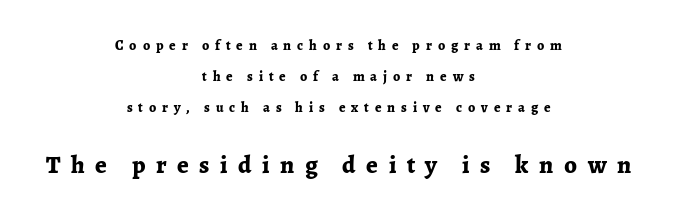
{"italic": "no", "bold": "yes", "underline": "no", "align": "center", "line_spacing": "loose", "line_spacing_ratio": 2.2, "letter_spacing": "wide", "letter_spacing_em": 0.42, "larger_block": "second", "size_ratio": 1.79, "glyph_px": 25}
